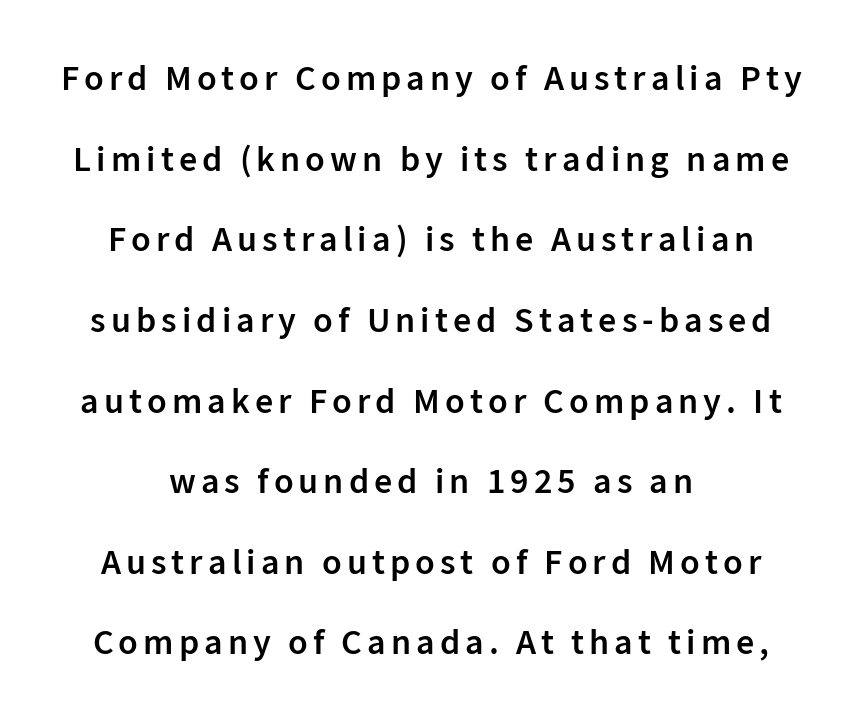
The image shows 36 px semibold sans-serif type, upright; set centered, loose line spacing (2.24x), not underlined; low stroke contrast and a medium x-height.
